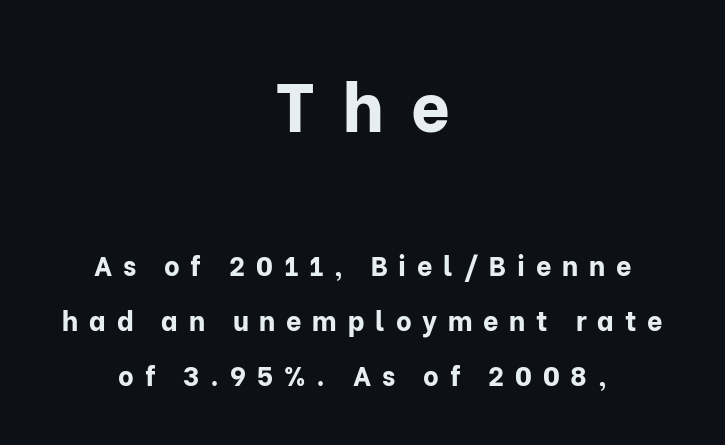
{"serif": "no", "italic": "no", "bold": "yes", "weight": "bold", "width": "normal", "stroke_contrast": "low", "x_height": "medium", "monospaced": "no", "underline": "no", "align": "center", "line_spacing": "loose", "line_spacing_ratio": 2.04, "letter_spacing": "wide", "letter_spacing_em": 0.4, "larger_block": "first", "size_ratio": 2.52, "glyph_px": 68}
